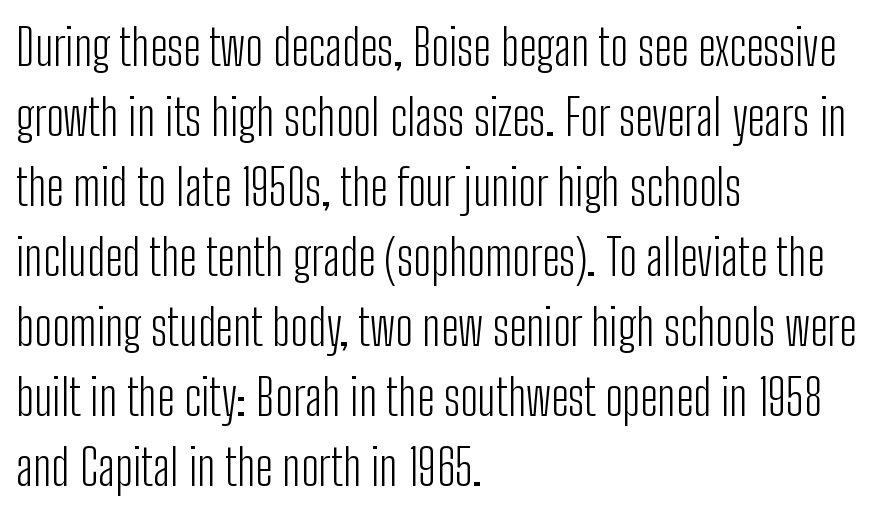
Q: Is the text bold? A: No.
Q: Is the text italic (slanted)? A: No, it is upright.
Q: Is the typeface a serif or a sans-serif typeface? A: Sans-serif.
Q: Is the text underlined? A: No.
Q: How is the paragraph aligned? A: Left-aligned.
Q: Is the spacing between letters normal or unusually wide? A: Normal.
Q: Is the spacing between lines tight, normal or loose? A: Normal.
Q: Width (condensed, normal, or wide)? A: Condensed.
Q: Stroke contrast? A: Low.
Q: x-height? A: Medium.
Q: Monospaced? A: No.
